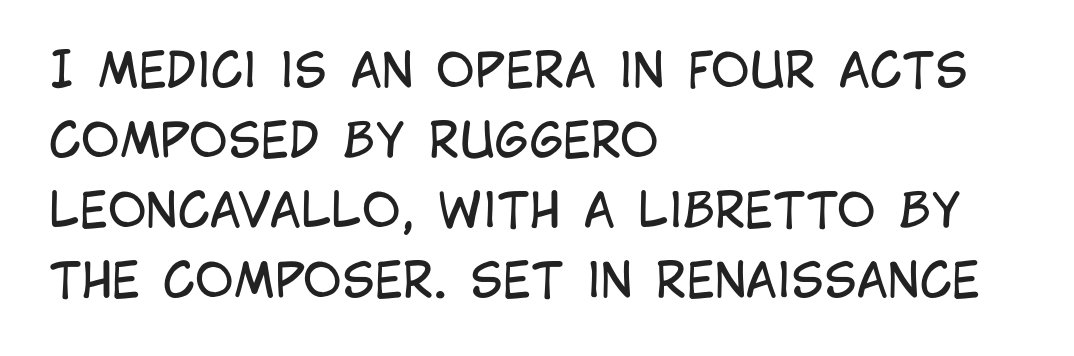
The typeface chosen for these lines omits serifs. The typography opts for an upright posture over an oblique one. The line texture is even and compact thanks to regular tracking. The foot of each line stays bare and open. A typesetter would call this proportional, since set widths differ per character.
